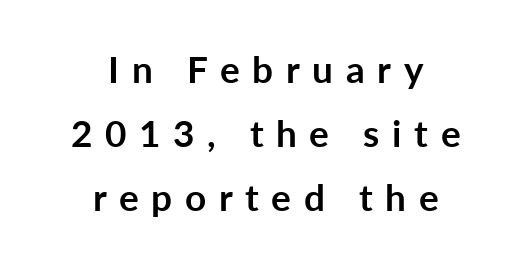
{"serif": "no", "italic": "no", "bold": "yes", "weight": "semibold", "width": "normal", "stroke_contrast": "low", "x_height": "medium", "monospaced": "no", "underline": "no", "align": "center", "line_spacing_ratio": 1.73, "letter_spacing": "wide", "letter_spacing_em": 0.34, "glyph_px": 37}
